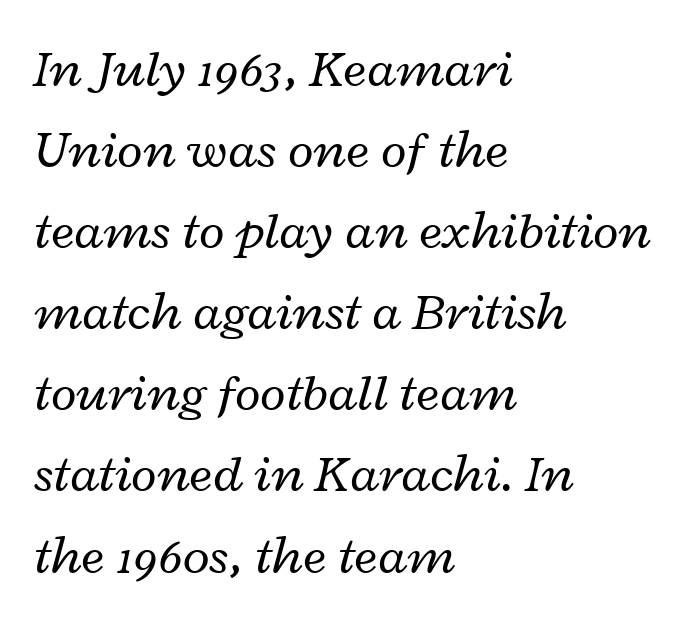
{"italic": "yes", "lean": "right", "slant_degrees": 12, "bold": "no", "weight": "regular", "width": "wide", "stroke_contrast": "low", "x_height": "medium", "monospaced": "no", "underline": "no", "align": "left", "line_spacing": "normal", "line_spacing_ratio": 1.53, "letter_spacing": "normal", "letter_spacing_em": 0.0, "glyph_px": 53}
